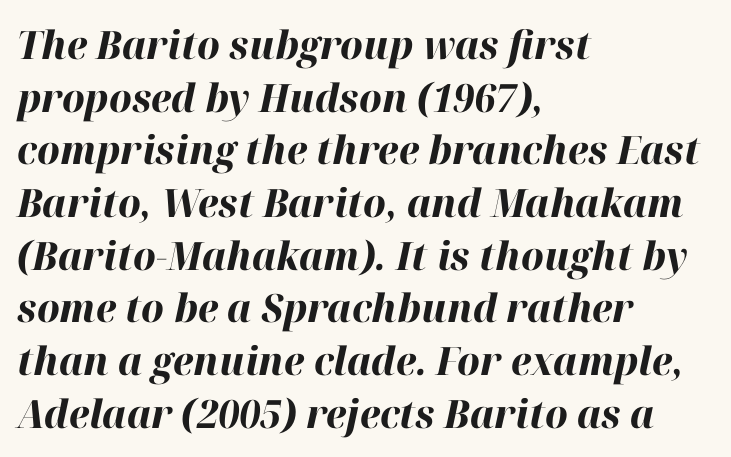
Is there much room between lines? A standard amount, neither cramped nor airy. A clean baseline with only descenders dipping below it. The glyphs have the mass of a bold cut. Here the designer chose a conventional face with non-uniform glyph widths.
